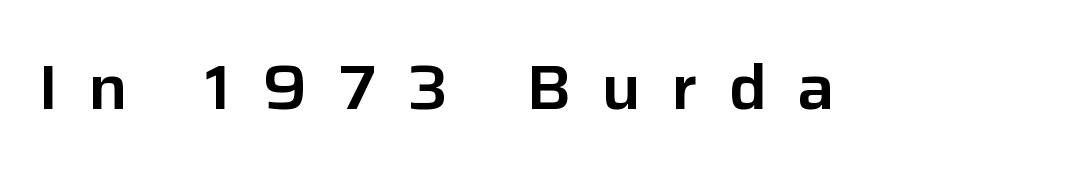
The image shows 62 px sans-serif type, upright; set unusually wide letter spacing (+0.49 em), not underlined; low stroke contrast and a medium x-height.
